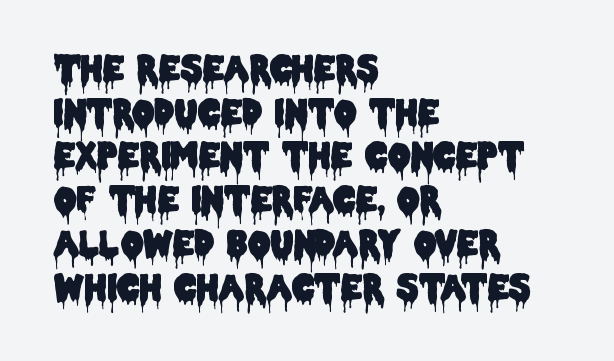
{"serif": "no", "italic": "no", "width": "condensed", "stroke_contrast": "low", "x_height": "large", "monospaced": "no", "underline": "no", "align": "left", "line_spacing": "normal", "line_spacing_ratio": 1.25, "letter_spacing": "normal", "letter_spacing_em": 0.0, "glyph_px": 35}
